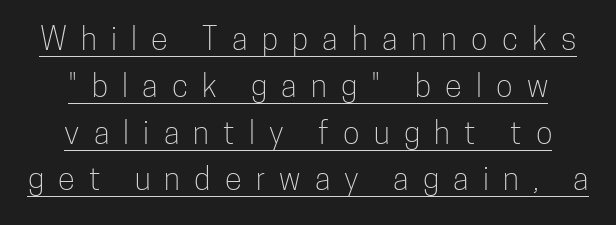
Is this a heavy cut? Hardly; it is regular or lighter. The line-height multiplier appears to be the usual default. Look at the tracking — it's clearly loosened, letters drifting apart. Is this a fixed-width face? No — the glyphs have proportional, varying widths.
